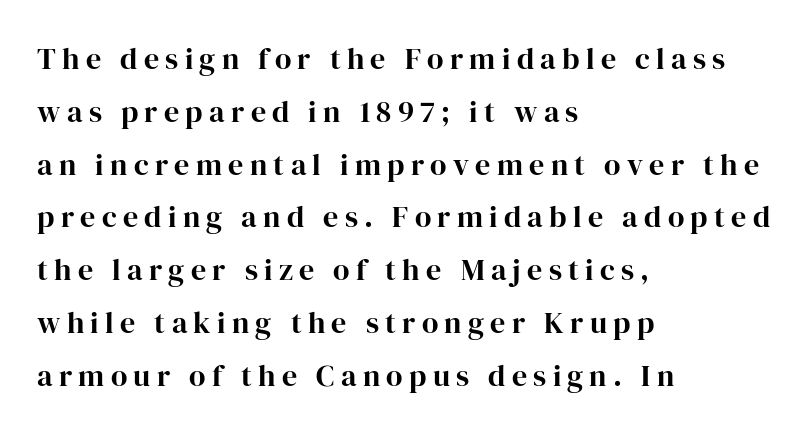
The image shows 30 px serif type, upright; set left-aligned, line spacing 1.76x, unusually wide letter spacing (+0.21 em), not underlined; high stroke contrast and a medium x-height.
